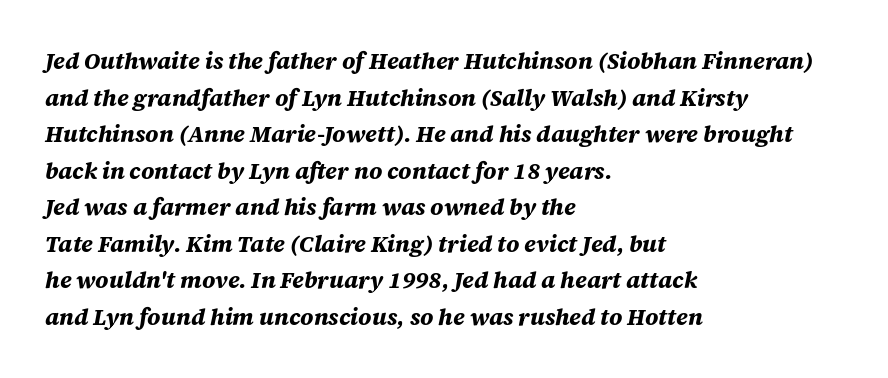
The compositor pushed each line to the left boundary. In terms of letterspacing, this is plain default setting. Tall strokes in this sample are angled rather than plumb. You'd pick this weight for a headline — it's a proper bold. A normal amount of white space separates one row of letters from the next.
